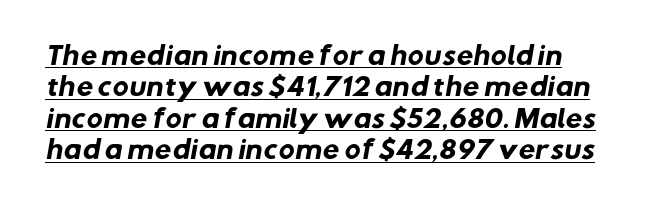
{"bold": "yes", "underline": "yes", "line_spacing": "normal", "line_spacing_ratio": 1.31, "letter_spacing": "normal", "letter_spacing_em": 0.0, "glyph_px": 24}
